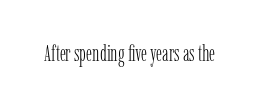
Q: Is the text bold? A: No.
Q: Is the text italic (slanted)? A: No, it is upright.
Q: Is the text underlined? A: No.
Q: Is the spacing between letters normal or unusually wide? A: Normal.
